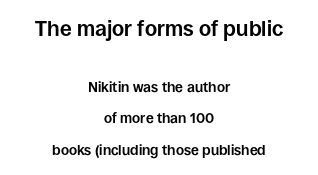
Q: Is the text bold? A: Yes.
Q: Is the text italic (slanted)? A: No, it is upright.
Q: Is the text underlined? A: No.
Q: How is the paragraph aligned? A: Centered.
Q: Is the spacing between letters normal or unusually wide? A: Normal.
Q: Is the spacing between lines tight, normal or loose? A: Loose.
Q: Which block of text is set in a larger size, the first (top) or the second (bottom)? A: The first (top) one.
